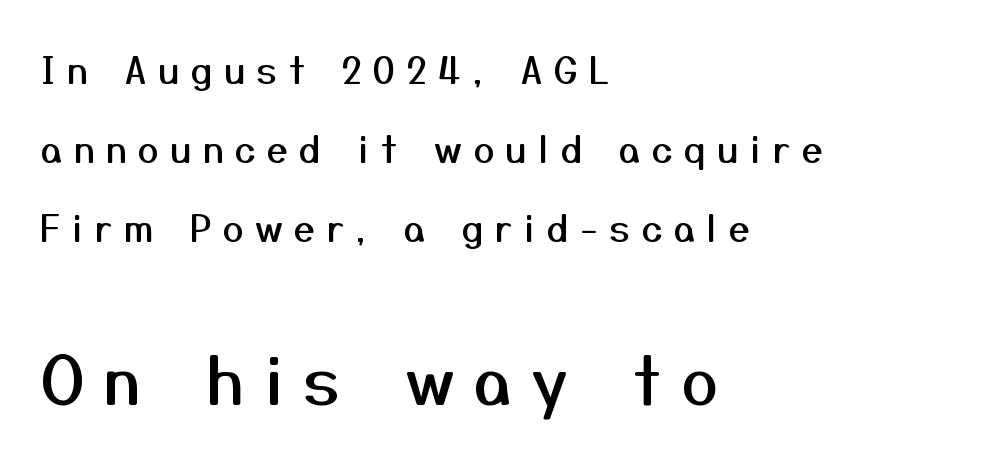
The image shows 65 px sans-serif type, upright; set left-aligned, loose line spacing (2.13x), unusually wide letter spacing (+0.31 em), not underlined; the second (bottom) block is 1.76x larger; medium stroke contrast and a medium x-height.
